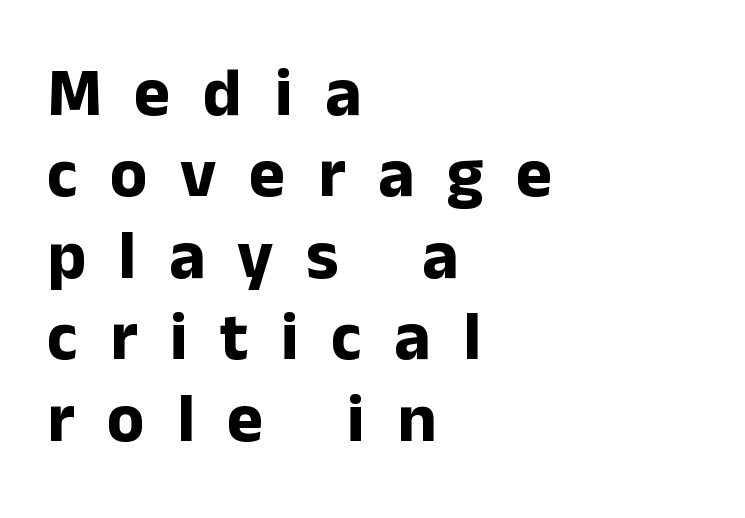
The image shows 69 px bold sans-serif type, upright; set left-aligned, line spacing 1.18x, unusually wide letter spacing (+0.47 em), not underlined; low stroke contrast and a medium x-height.
